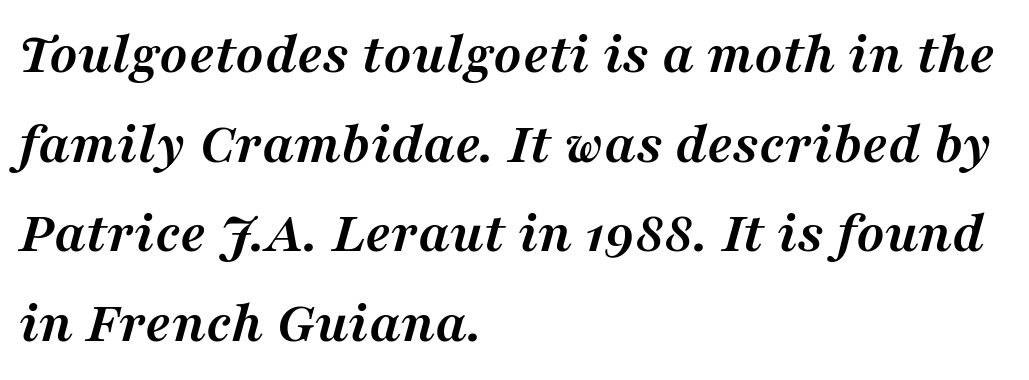
{"serif": "yes", "italic": "yes", "lean": "right", "slant_degrees": 16, "bold": "yes", "weight": "semibold", "width": "normal", "stroke_contrast": "medium", "x_height": "medium", "monospaced": "no", "underline": "no", "align": "left", "line_spacing": "normal", "line_spacing_ratio": 1.52, "letter_spacing": "normal", "letter_spacing_em": 0.0, "glyph_px": 59}
